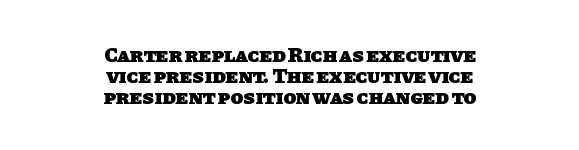
The image shows 21 px bold type; set centered, tight line spacing (1.01x), normal letter spacing, not underlined.
